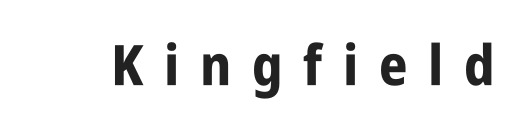
Q: Is the text bold? A: Yes.
Q: Is the text italic (slanted)? A: No, it is upright.
Q: Is the typeface a serif or a sans-serif typeface? A: Sans-serif.
Q: Is the text underlined? A: No.
Q: Is the spacing between letters normal or unusually wide? A: Unusually wide.
Q: Width (condensed, normal, or wide)? A: Condensed.
Q: Stroke contrast? A: Low.
Q: x-height? A: Large.
Q: Monospaced? A: No.
